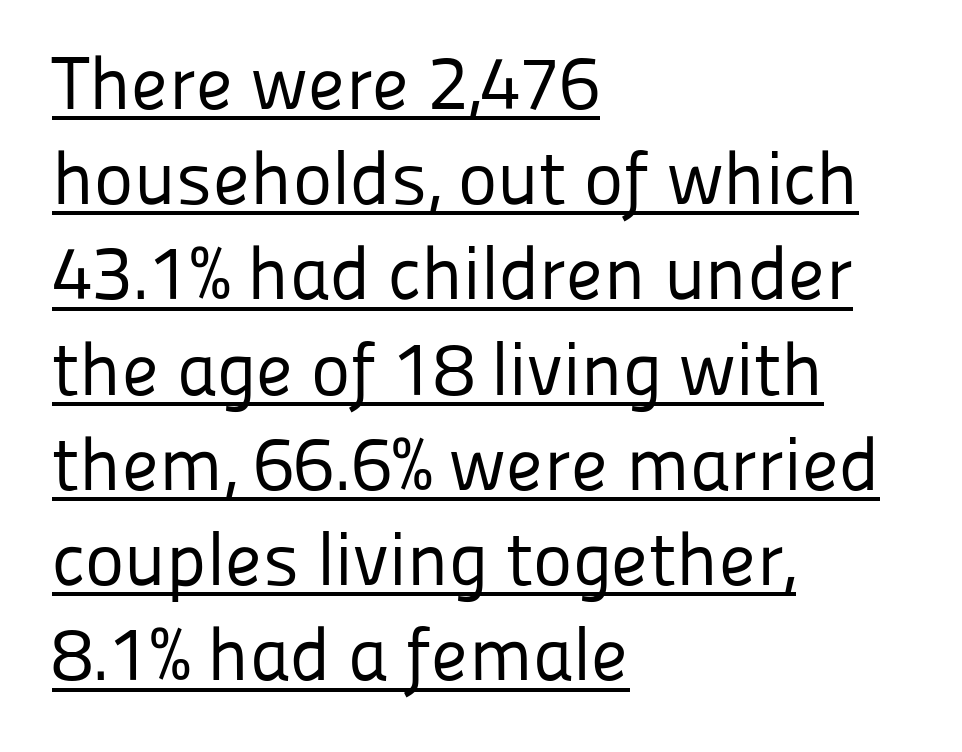
Q: Is the text bold? A: No.
Q: Is the text italic (slanted)? A: No, it is upright.
Q: Is the typeface a serif or a sans-serif typeface? A: Sans-serif.
Q: Is the text underlined? A: Yes.
Q: How is the paragraph aligned? A: Left-aligned.
Q: Is the spacing between letters normal or unusually wide? A: Normal.
Q: Is the spacing between lines tight, normal or loose? A: Normal.
Q: Width (condensed, normal, or wide)? A: Normal.
Q: Stroke contrast? A: Low.
Q: x-height? A: Medium.
Q: Monospaced? A: No.
